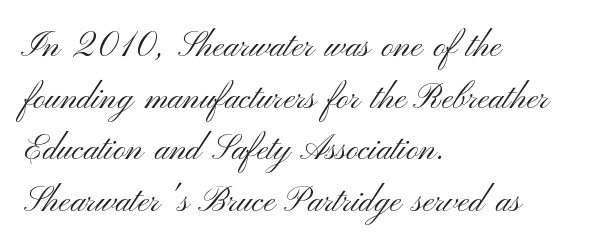
{"serif": "no", "bold": "no", "weight": "light", "width": "wide", "stroke_contrast": "medium", "x_height": "small", "monospaced": "no", "underline": "no", "align": "left", "line_spacing": "normal", "line_spacing_ratio": 1.52, "letter_spacing": "normal", "letter_spacing_em": 0.0, "glyph_px": 34}
